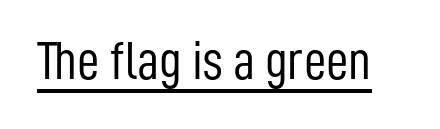
Words appear dense and cohesive because spacing is normal. Posture: upright roman. The letters look calm and open, with moderate or lighter stems. Looks like regular typesetting: each glyph gets only the width it needs. What decoration does the sample have? An underline.
